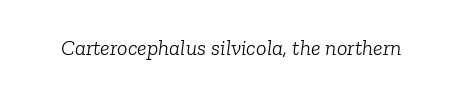
Each word holds together tightly as a unit, with standard inter-letter gaps. Stroke mass is kept to a normal reading level or below. Slant detected: the letters are inclined. Any mark beneath the type? The region is blank.
